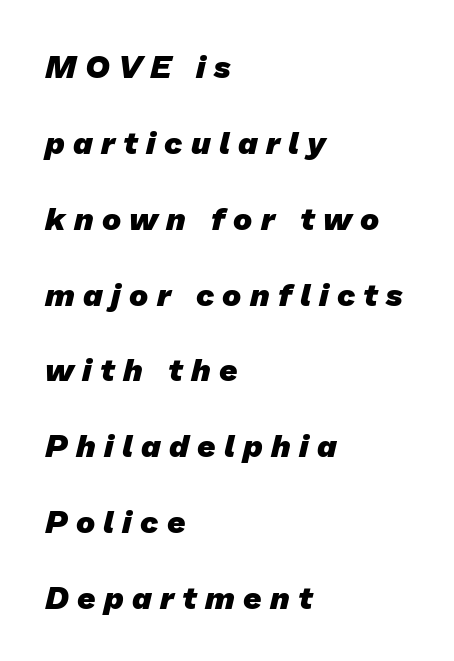
The vertical gap from one line to the next is large. Display-style spreading of the glyphs; the letterfit is very open. Heavy, bold letterforms. Any mark beneath the type? The region is blank. Each letter keeps its own natural width here, so spacing adapts to shape.
